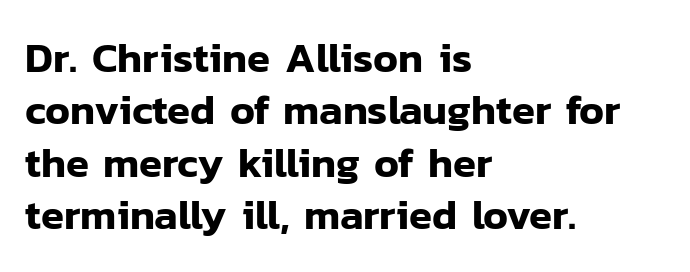
Note the varied advance widths — an 'i' is clearly narrower than an 'm'. The face used here is rendered with its standard letterfit. It's the straight-up-and-down kind of type. The typeface chosen for these lines omits serifs. The designer left line spacing at the default. Unmarked baselines from the first word to the last.
